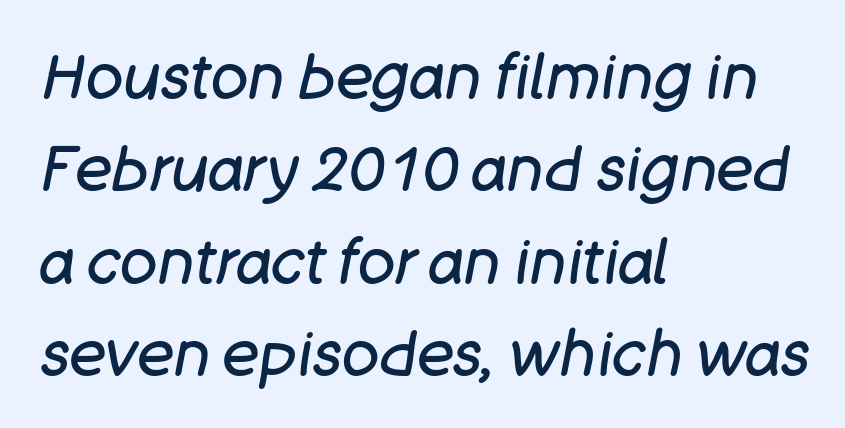
The image shows 62 px regular-weight type, italic (leaning right); set left-aligned, normal line spacing (1.49x), normal letter spacing, not underlined; low stroke contrast and a large x-height.
